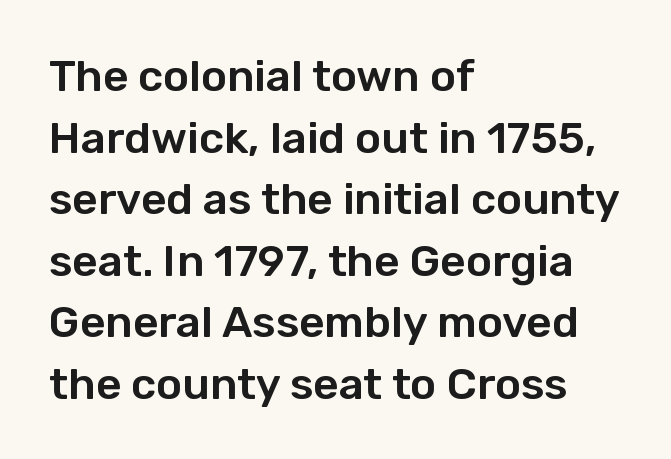
{"serif": "no", "italic": "no", "width": "normal", "stroke_contrast": "low", "x_height": "medium", "monospaced": "no", "underline": "no", "align": "left", "line_spacing": "normal", "line_spacing_ratio": 1.4, "letter_spacing": "normal", "letter_spacing_em": 0.0, "glyph_px": 44}
